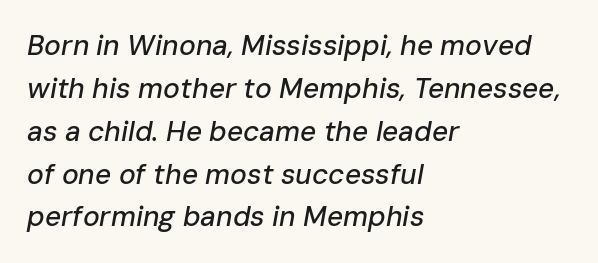
{"italic": "yes", "lean": "right", "slant_degrees": 10, "width": "normal", "stroke_contrast": "low", "x_height": "medium", "monospaced": "no", "underline": "no", "align": "left", "line_spacing": "normal", "line_spacing_ratio": 1.53, "letter_spacing": "normal", "letter_spacing_em": 0.0, "glyph_px": 28}
